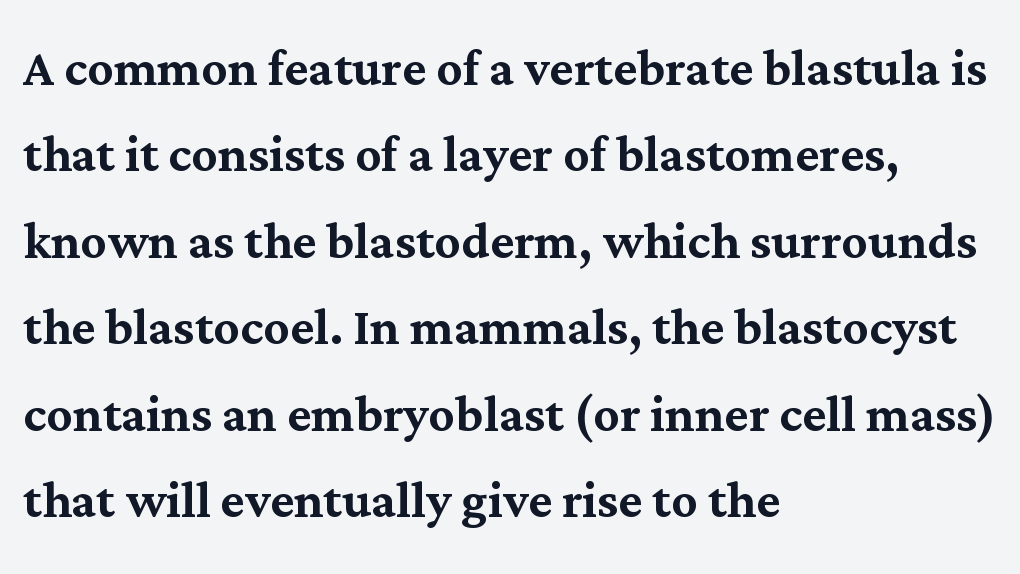
{"serif": "yes", "italic": "no", "width": "normal", "stroke_contrast": "medium", "x_height": "medium", "monospaced": "no", "underline": "no", "align": "left", "line_spacing": "normal", "line_spacing_ratio": 1.33, "letter_spacing": "normal", "letter_spacing_em": 0.0, "glyph_px": 65}
